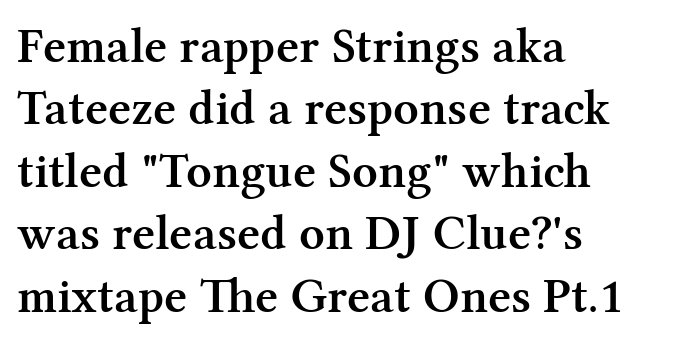
{"serif": "yes", "italic": "no", "bold": "semi", "weight": "semibold", "width": "normal", "stroke_contrast": "medium", "x_height": "medium", "monospaced": "no", "underline": "no", "align": "left", "line_spacing": "normal", "line_spacing_ratio": 1.25, "letter_spacing": "normal", "letter_spacing_em": 0.0, "glyph_px": 50}
